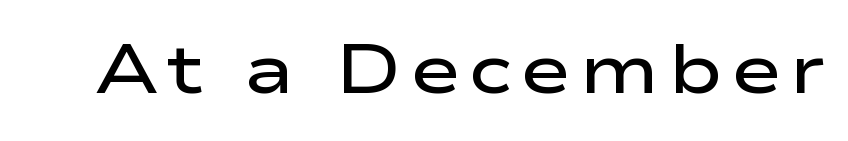
Q: Is the text bold? A: Semi-bold.
Q: Is the text italic (slanted)? A: No, it is upright.
Q: Is the typeface a serif or a sans-serif typeface? A: Sans-serif.
Q: Is the text underlined? A: No.
Q: Width (condensed, normal, or wide)? A: Wide.
Q: Stroke contrast? A: Low.
Q: x-height? A: Medium.
Q: Monospaced? A: No.
